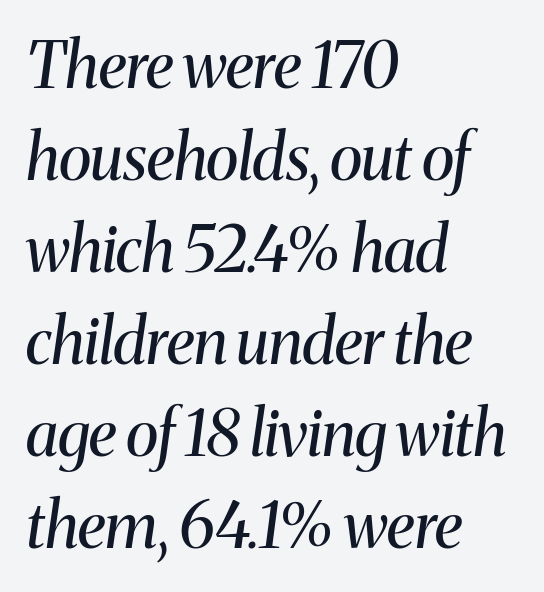
The image shows 63 px regular-weight serif type, italic (leaning right); set left-aligned, normal line spacing (1.46x), normal letter spacing, not underlined; medium stroke contrast and a medium x-height.
